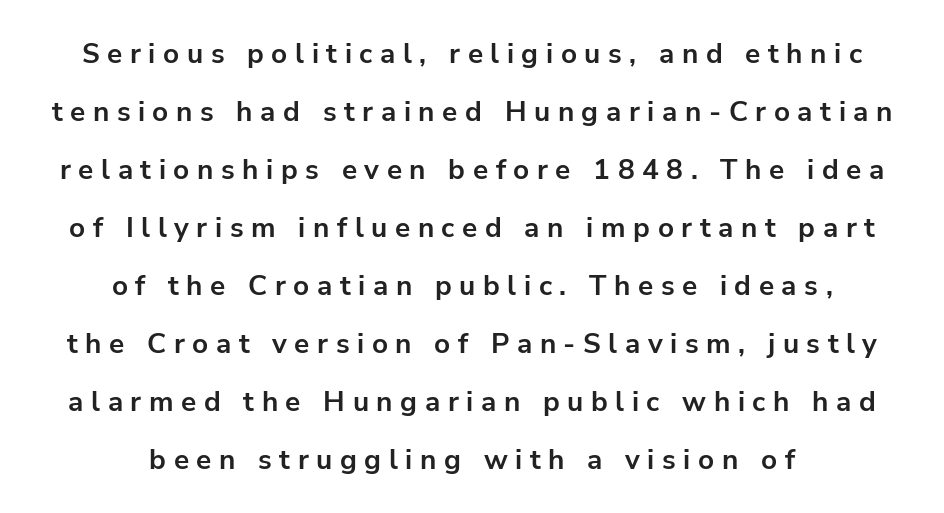
{"serif": "no", "italic": "no", "bold": "yes", "weight": "bold", "width": "normal", "stroke_contrast": "low", "x_height": "medium", "monospaced": "no", "underline": "no", "align": "center", "line_spacing": "loose", "line_spacing_ratio": 2.07, "letter_spacing": "wide", "letter_spacing_em": 0.27, "glyph_px": 28}
